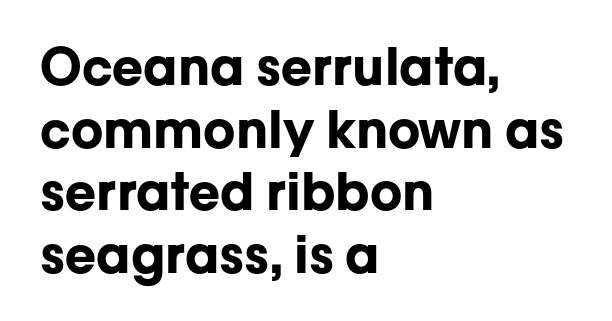
Summary of weight: heavy, a full bold. Check where the strokes stop: nothing finishes them off — pure sans. Letter spacing: default. Each line starts at the same left margin while the right side varies. Nope, not italic — everything's standing straight. These lines are rendered in a variable-pitch font.
